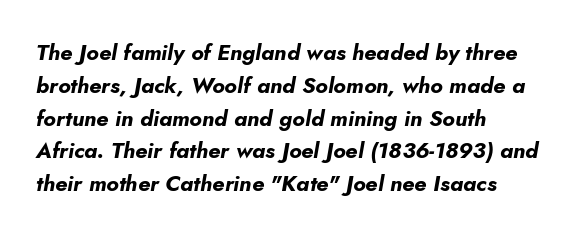
Tall strokes in this sample are angled rather than plumb. Check the space under the baseline: it is left empty. Strong, thick strokes mark this as bold type. In terms of letterspacing, this is plain default setting. If you measured baseline to baseline, you'd find a middling distance. The typesetter chose a ragged-right arrangement here.
